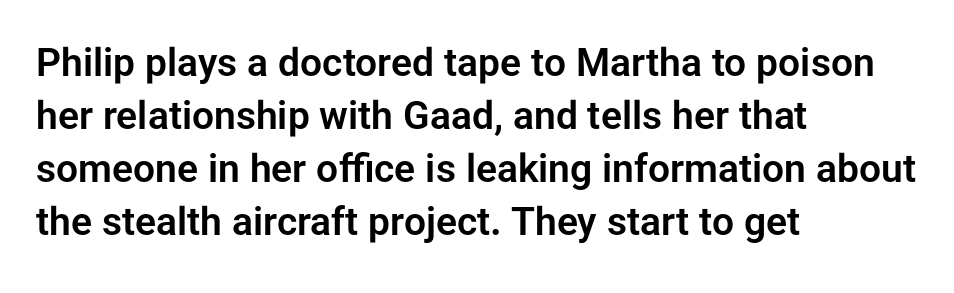
{"serif": "no", "italic": "no", "width": "normal", "stroke_contrast": "low", "x_height": "medium", "monospaced": "no", "underline": "no", "align": "left", "line_spacing": "normal", "line_spacing_ratio": 1.36, "letter_spacing": "normal", "letter_spacing_em": 0.0, "glyph_px": 39}
